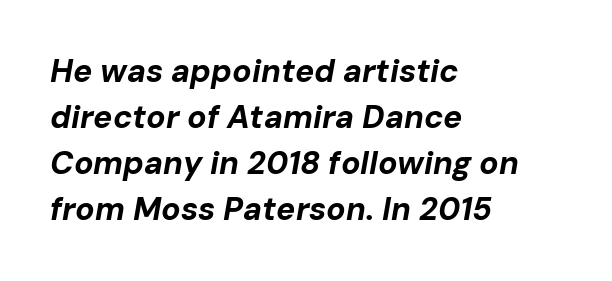
Descenders hang freely into open space. The passage shown is typed in a proportional face where columns would drift. This sample is left-justified, so line endings fall wherever the words run out. How are the letters spaced? Ordinarily, with no added tracking. Interline gaps are of average width in this sample.
